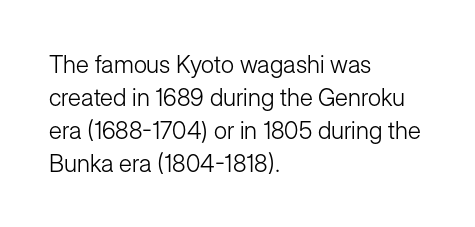
{"italic": "no", "bold": "no", "underline": "no", "align": "left", "line_spacing": "normal", "line_spacing_ratio": 1.37, "letter_spacing": "normal", "letter_spacing_em": 0.0, "glyph_px": 24}
